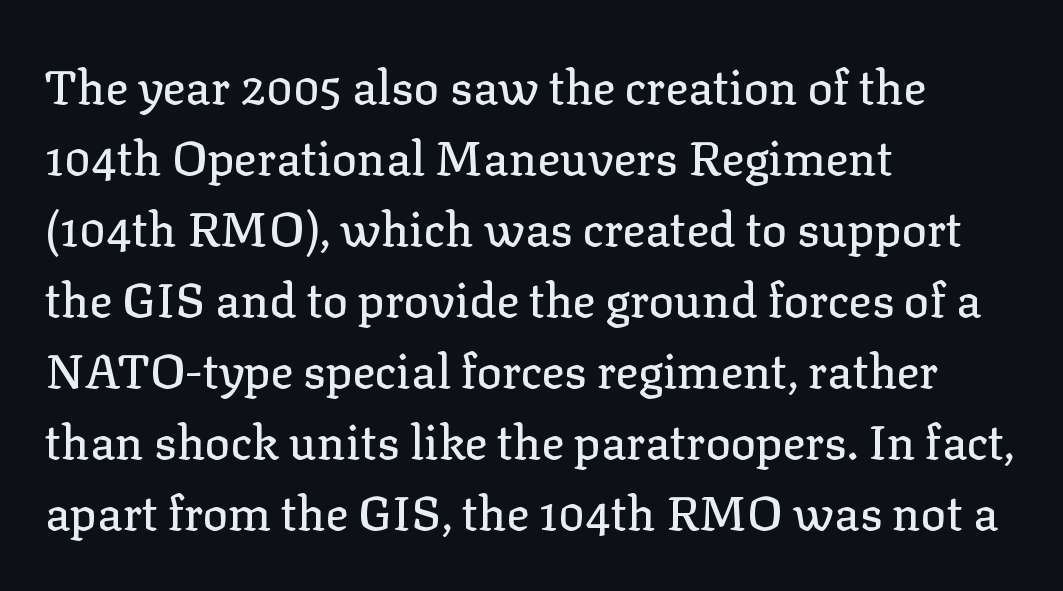
{"serif": "yes", "italic": "no", "width": "normal", "stroke_contrast": "low", "x_height": "medium", "monospaced": "no", "underline": "no", "align": "left", "line_spacing": "normal", "line_spacing_ratio": 1.51, "letter_spacing": "normal", "letter_spacing_em": 0.0, "glyph_px": 47}
